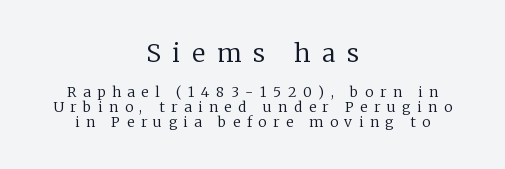
The more generous point size was reserved for the upper chunk. Loose tracking; the words dissolve into strings of separated letters. The specimen omits any rule beneath the text block's lines. A typesetter would call this leading minimal, almost set solid. If you folded the block vertically in half, each line would mirror itself in length.
